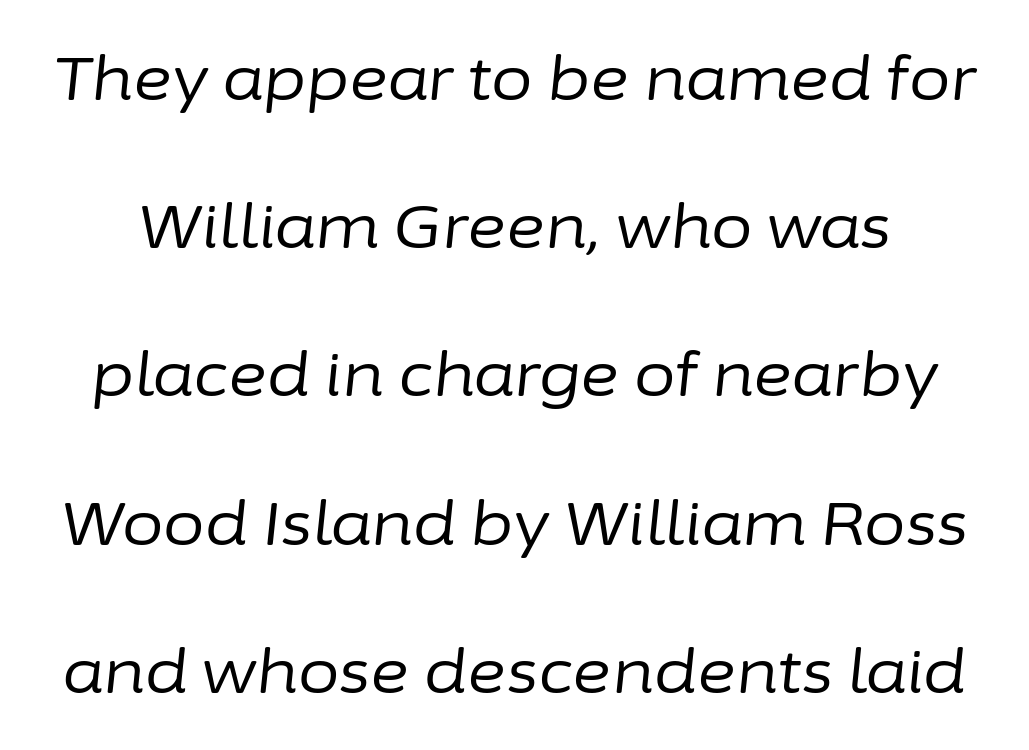
The image shows 60 px regular-weight type, italic (leaning right); set loose line spacing (2.47x), normal letter spacing, not underlined; low stroke contrast and a medium x-height.
